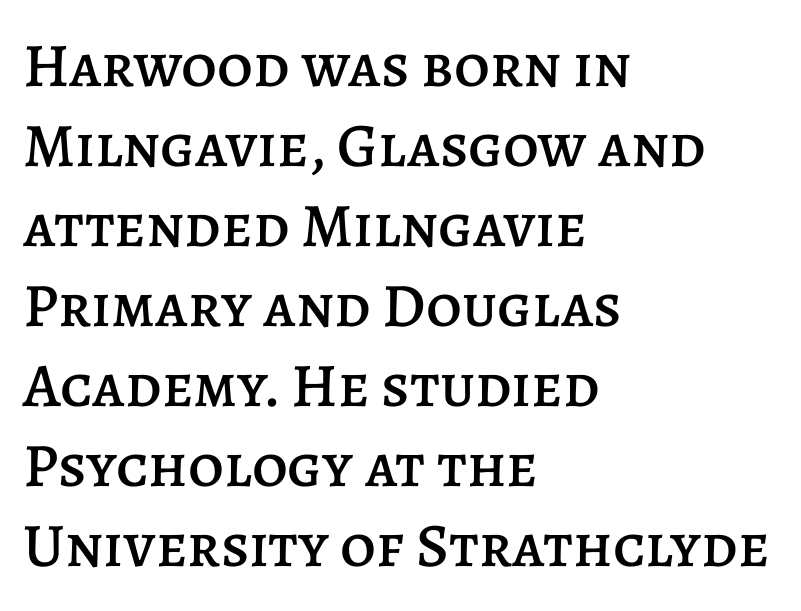
Q: Is the text italic (slanted)? A: No, it is upright.
Q: Is the text underlined? A: No.
Q: How is the paragraph aligned? A: Left-aligned.
Q: Is the spacing between letters normal or unusually wide? A: Normal.
Q: Is the spacing between lines tight, normal or loose? A: Normal.
Q: Width (condensed, normal, or wide)? A: Normal.
Q: Stroke contrast? A: Low.
Q: x-height? A: Large.
Q: Monospaced? A: No.
